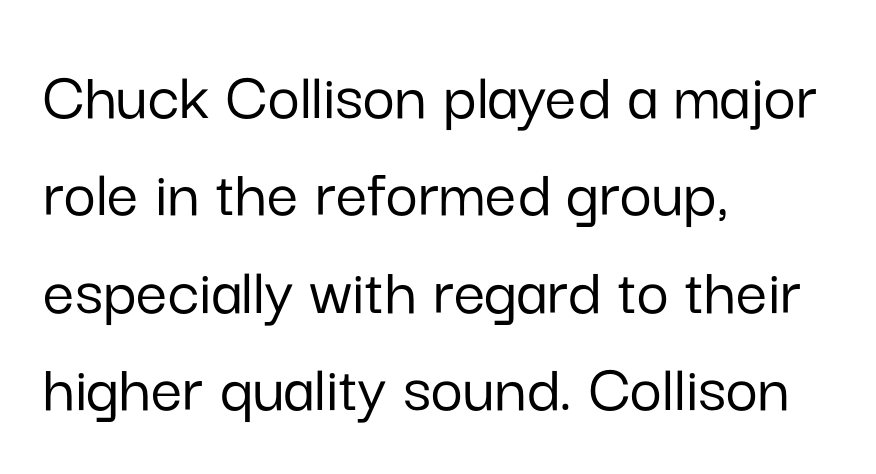
Q: Is the text italic (slanted)? A: No, it is upright.
Q: Is the typeface a serif or a sans-serif typeface? A: Sans-serif.
Q: Is the text underlined? A: No.
Q: How is the paragraph aligned? A: Left-aligned.
Q: Is the spacing between letters normal or unusually wide? A: Normal.
Q: Is the spacing between lines tight, normal or loose? A: Normal.
Q: Width (condensed, normal, or wide)? A: Normal.
Q: Stroke contrast? A: Low.
Q: x-height? A: Medium.
Q: Monospaced? A: No.
